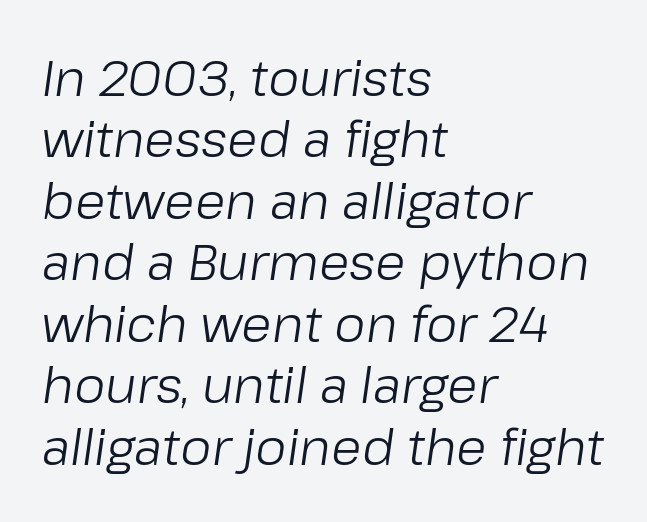
Observe the lean: these are italic letterforms. The letterforms sit shoulder to shoulder at normal distance. Decoration check: the copy has no underline. If you drew a ruler down the left edge, every line would touch it. The cut favours lightness, reaching ordinary text weight at its darkest. Here the designer chose a conventional face with non-uniform glyph widths.
